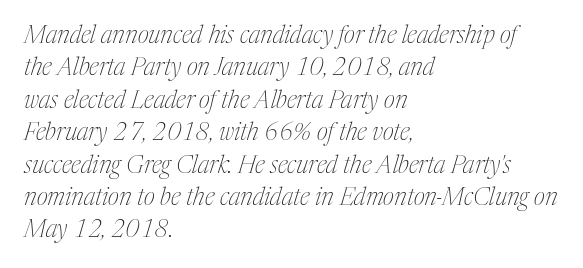
{"italic": "yes", "lean": "right", "slant_degrees": 17, "bold": "no", "underline": "no", "align": "left", "line_spacing": "normal", "line_spacing_ratio": 1.35, "letter_spacing": "normal", "letter_spacing_em": 0.0, "glyph_px": 24}
